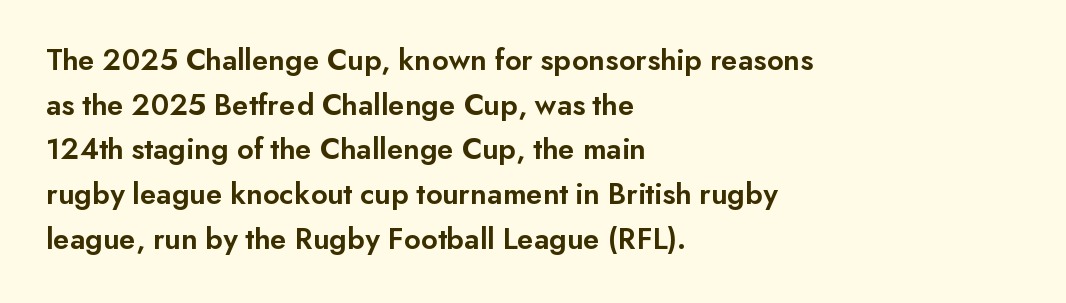
Q: Is the text bold? A: Semi-bold.
Q: Is the text italic (slanted)? A: No, it is upright.
Q: Is the typeface a serif or a sans-serif typeface? A: Sans-serif.
Q: Is the text underlined? A: No.
Q: How is the paragraph aligned? A: Left-aligned.
Q: Is the spacing between letters normal or unusually wide? A: Normal.
Q: Is the spacing between lines tight, normal or loose? A: Normal.
Q: Width (condensed, normal, or wide)? A: Normal.
Q: Stroke contrast? A: Low.
Q: x-height? A: Small.
Q: Monospaced? A: No.
